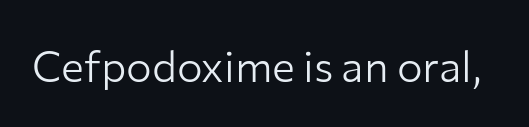
Q: Is the text bold? A: No.
Q: Is the text italic (slanted)? A: No, it is upright.
Q: Is the typeface a serif or a sans-serif typeface? A: Sans-serif.
Q: Is the text underlined? A: No.
Q: Is the spacing between letters normal or unusually wide? A: Normal.
Q: Width (condensed, normal, or wide)? A: Normal.
Q: Stroke contrast? A: Low.
Q: x-height? A: Medium.
Q: Monospaced? A: No.
